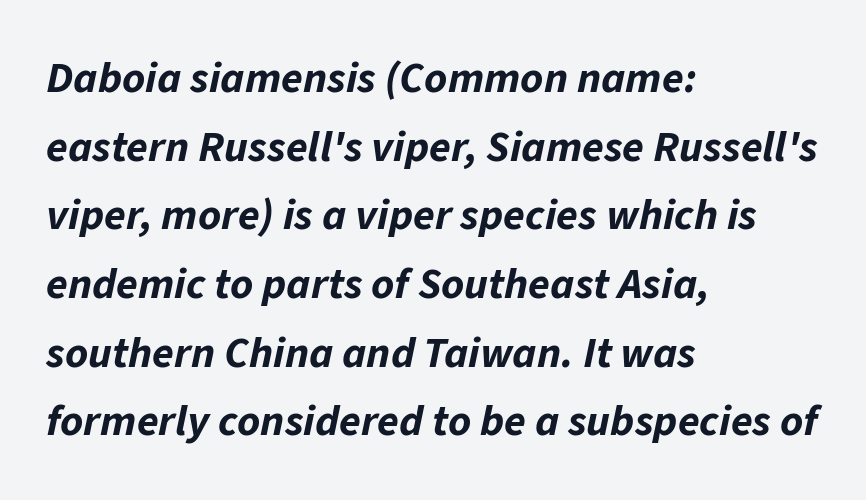
A typesetter would call this proportional, since set widths differ per character. This is oblique type, the kind used for emphasis or titles. Here the glyphs are tracked normally, forming tight word shapes. Line spacing here is normal.
